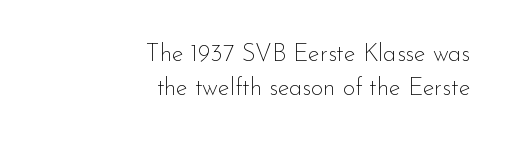
These glyphs show unthickened strokes, regular width or finer. The compositor pushed each line to the right boundary. A typesetter would mark this as roman, not italic. The block of text has a typical density, with ordinary space between rows. Nobody touched the tracking dial on this one. The passage shown is not underscored anywhere.
